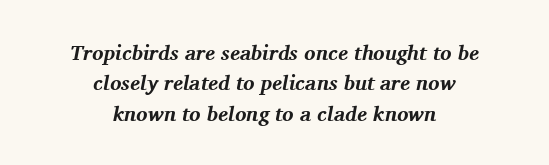
{"italic": "yes", "lean": "right", "slant_degrees": 11, "bold": "yes", "underline": "no", "align": "center", "line_spacing": "normal", "line_spacing_ratio": 1.45, "letter_spacing": "normal", "letter_spacing_em": 0.0, "glyph_px": 21}
